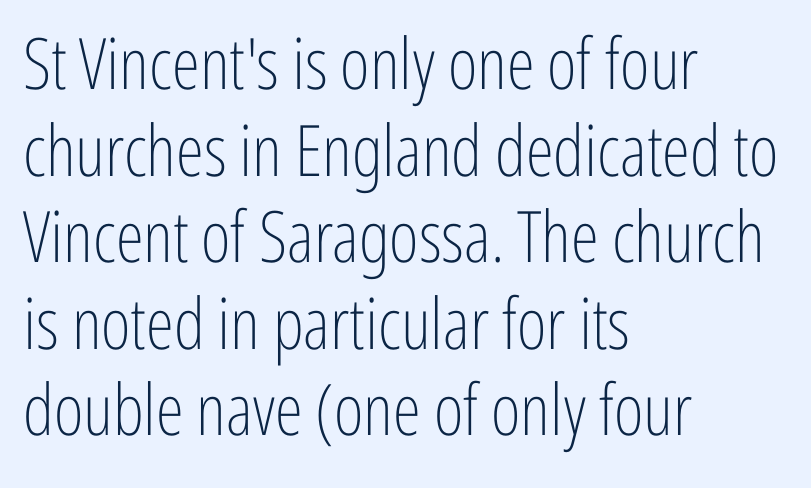
The image shows 71 px light, condensed sans-serif type, upright; set left-aligned, line spacing 1.22x, normal letter spacing, not underlined; low stroke contrast and a medium x-height.
